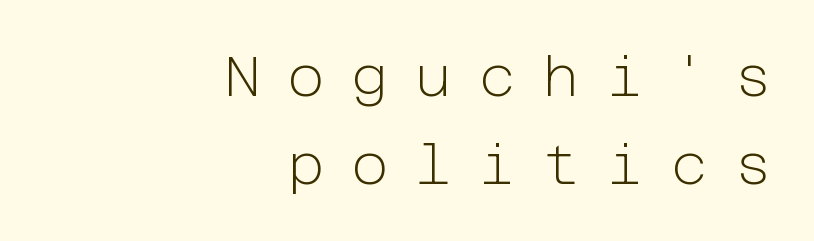
The image shows 56 px light sans-serif type, upright; set right-aligned, normal line spacing (1.58x), unusually wide letter spacing (+0.49 em), not underlined; low stroke contrast and a medium x-height.
